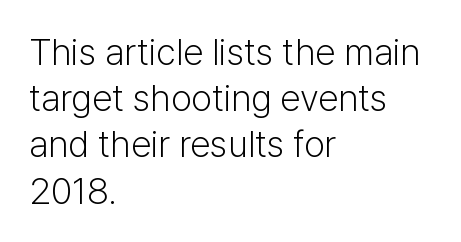
Nope, no serifs anywhere on these letters. Line spacing here is normal. The zone under the glyphs is completely vacant. Is the type heavy? It reads as light-to-regular instead. The lines in this sample share a left origin and differ only in where they stop.
